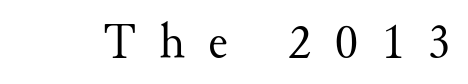
{"serif": "yes", "italic": "no", "bold": "no", "weight": "regular", "width": "normal", "stroke_contrast": "medium", "x_height": "small", "monospaced": "no", "underline": "no", "letter_spacing": "wide", "letter_spacing_em": 0.48, "glyph_px": 49}
